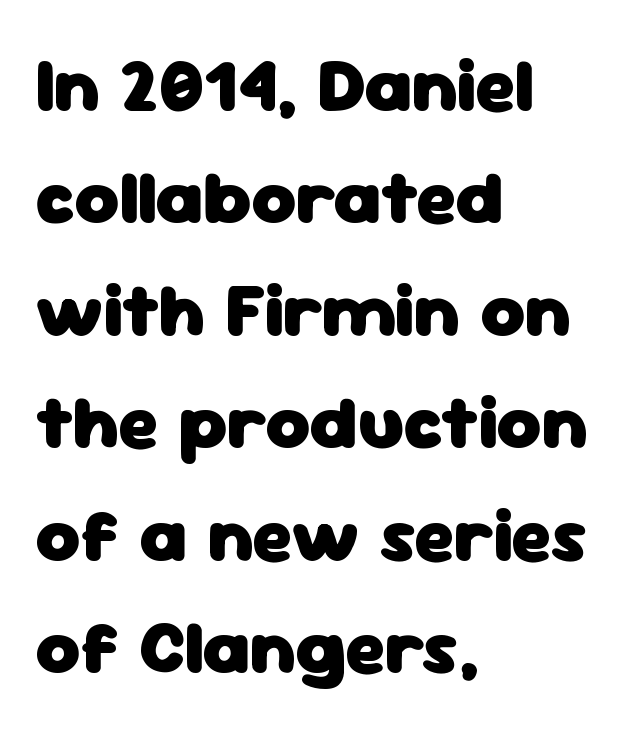
{"serif": "no", "italic": "no", "bold": "yes", "weight": "heavy", "width": "normal", "stroke_contrast": "low", "x_height": "medium", "monospaced": "no", "underline": "no", "align": "left", "line_spacing": "normal", "line_spacing_ratio": 1.48, "letter_spacing": "normal", "letter_spacing_em": 0.0, "glyph_px": 76}
